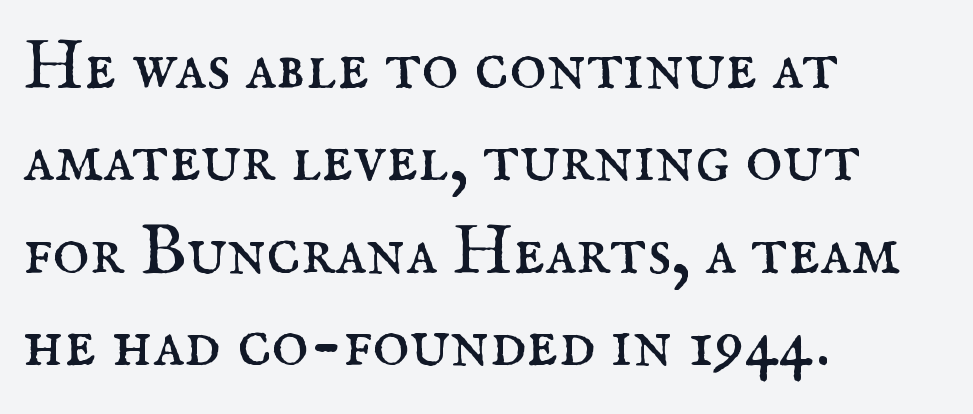
Q: Is the text bold? A: No.
Q: Is the text italic (slanted)? A: No, it is upright.
Q: Is the typeface a serif or a sans-serif typeface? A: Serif.
Q: Is the text underlined? A: No.
Q: How is the paragraph aligned? A: Left-aligned.
Q: Is the spacing between letters normal or unusually wide? A: Normal.
Q: Is the spacing between lines tight, normal or loose? A: Normal.
Q: Width (condensed, normal, or wide)? A: Normal.
Q: Stroke contrast? A: Medium.
Q: x-height? A: Small.
Q: Monospaced? A: No.
